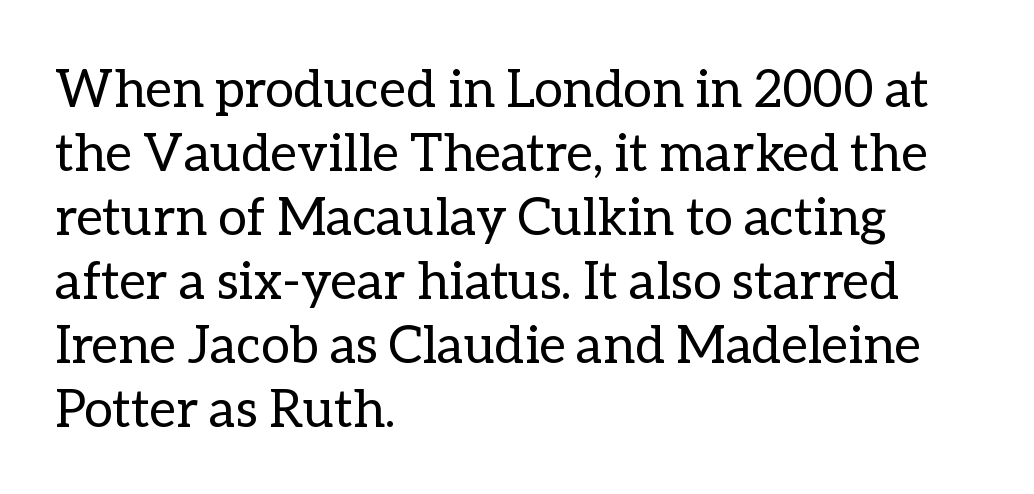
{"italic": "no", "bold": "no", "weight": "regular", "width": "normal", "stroke_contrast": "low", "x_height": "medium", "monospaced": "no", "underline": "no", "align": "left", "line_spacing_ratio": 1.23, "letter_spacing": "normal", "letter_spacing_em": 0.0, "glyph_px": 52}
